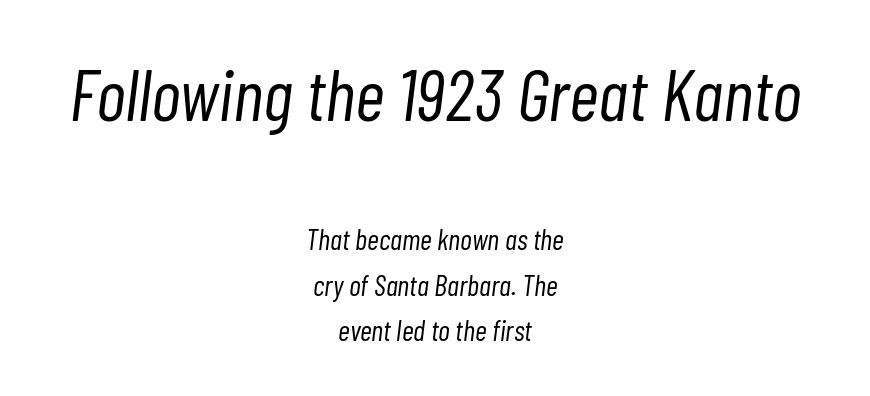
Observe the lean: these are italic letterforms. Evenly set lines give the paragraph a standard silhouette. How are the letters spaced? Ordinarily, with no added tracking. Check under the words: just untouched page.
